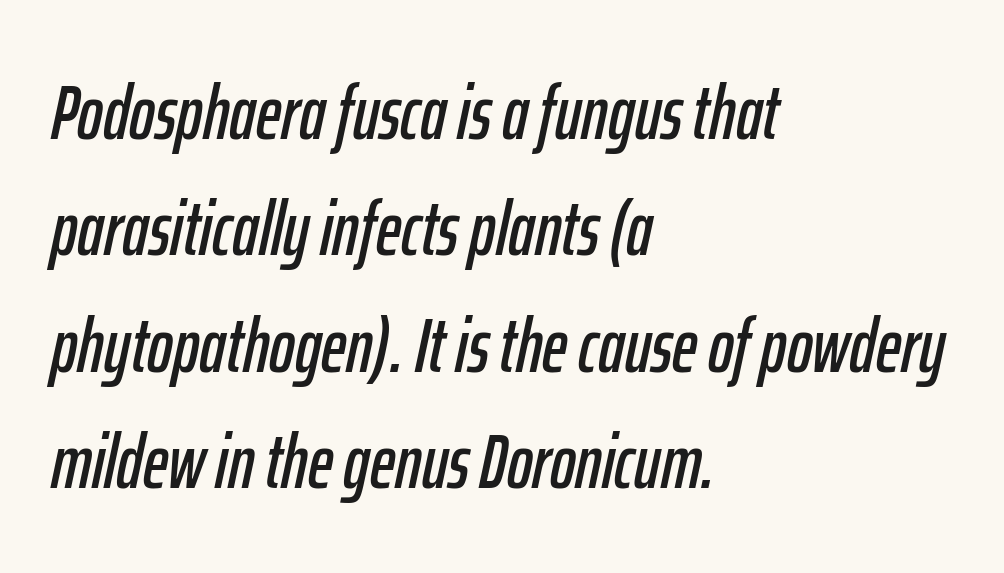
Q: Is the text italic (slanted)? A: Yes, it leans right by about 12 degrees.
Q: Is the text underlined? A: No.
Q: How is the paragraph aligned? A: Left-aligned.
Q: Is the spacing between letters normal or unusually wide? A: Normal.
Q: Is the spacing between lines tight, normal or loose? A: Normal.
Q: Width (condensed, normal, or wide)? A: Condensed.
Q: Stroke contrast? A: Low.
Q: x-height? A: Medium.
Q: Monospaced? A: No.
